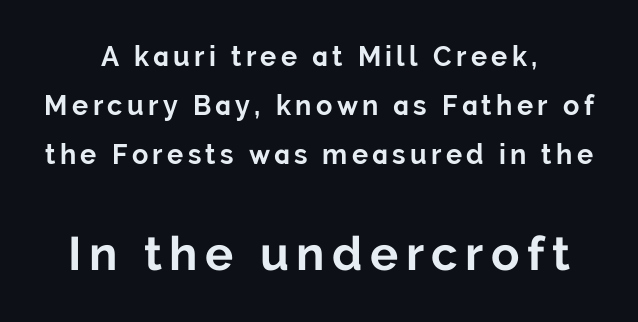
Q: Is the text bold? A: Yes.
Q: Is the text italic (slanted)? A: No, it is upright.
Q: Is the typeface a serif or a sans-serif typeface? A: Sans-serif.
Q: Is the text underlined? A: No.
Q: How is the paragraph aligned? A: Centered.
Q: Which block of text is set in a larger size, the first (top) or the second (bottom)? A: The second (bottom) one.
Q: Width (condensed, normal, or wide)? A: Normal.
Q: Stroke contrast? A: Low.
Q: x-height? A: Medium.
Q: Monospaced? A: No.
